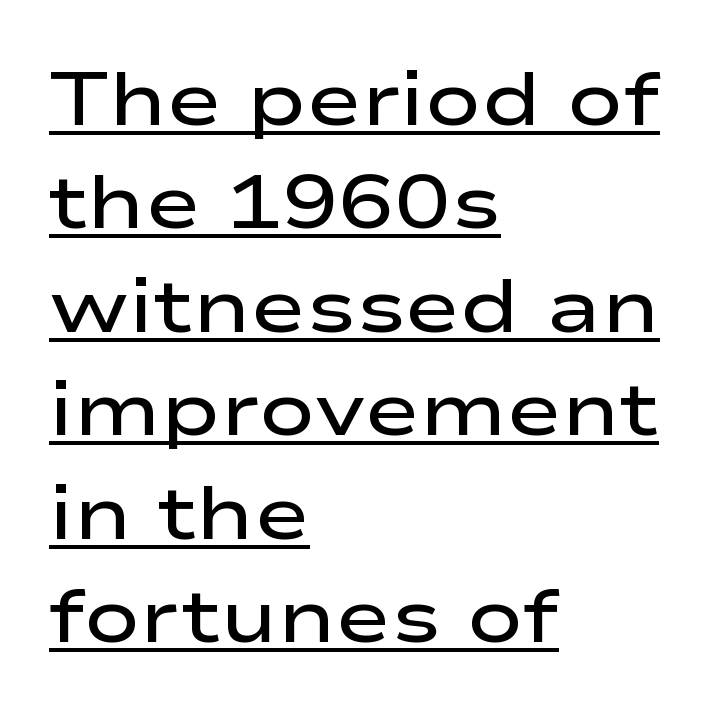
This is sans-serif lettering, the kind often seen on screens and signage. This is the in-between weight designers call semibold or demi. The passage shown is underscored from start to finish. Interline gaps are of average width in this sample.
